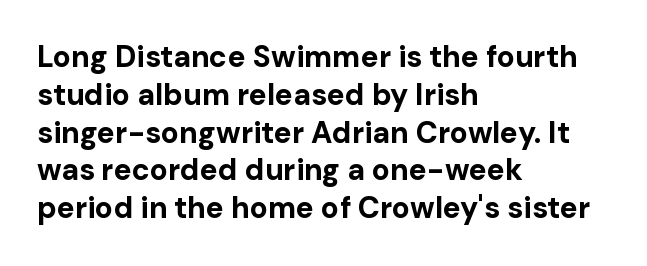
The image shows 30 px bold sans-serif type, upright; set left-aligned, normal line spacing (1.26x), normal letter spacing, not underlined; low stroke contrast and a medium x-height.
